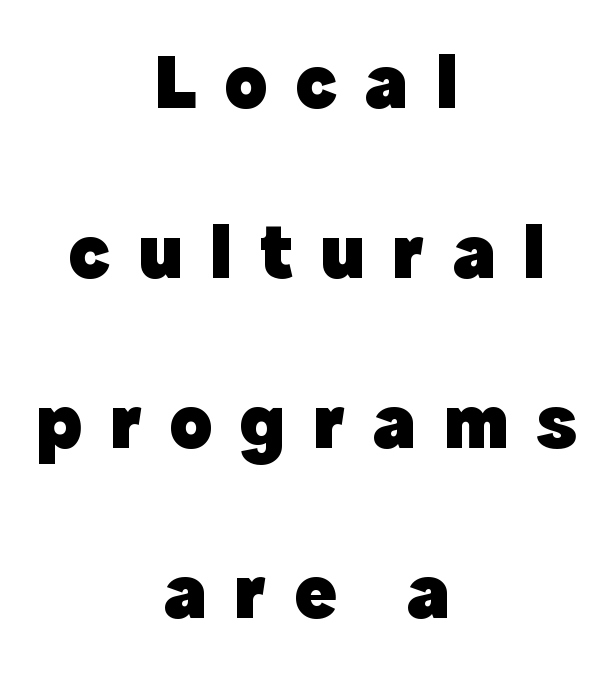
The image shows 79 px heavy sans-serif type, upright; set centered, loose line spacing (2.15x), unusually wide letter spacing (+0.35 em), not underlined; a medium x-height.
